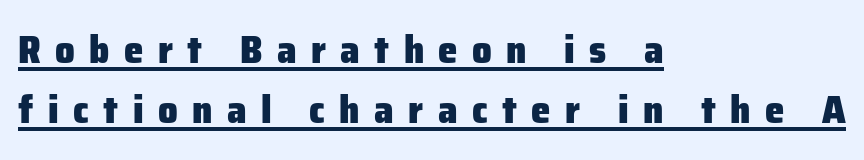
The image shows 39 px heavy sans-serif type, upright; set left-aligned, normal line spacing (1.54x), unusually wide letter spacing (+0.37 em), underlined; low stroke contrast and a medium x-height.
